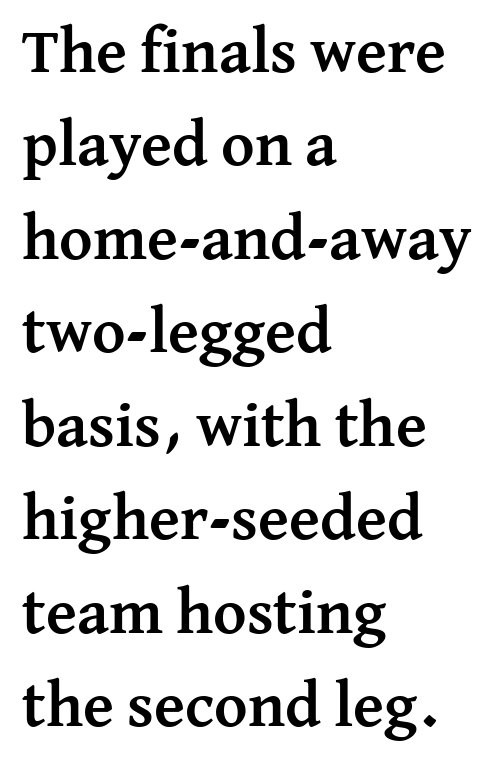
Q: Is the text bold? A: Yes.
Q: Is the text italic (slanted)? A: No, it is upright.
Q: Is the typeface a serif or a sans-serif typeface? A: Serif.
Q: Is the text underlined? A: No.
Q: How is the paragraph aligned? A: Left-aligned.
Q: Is the spacing between letters normal or unusually wide? A: Normal.
Q: Is the spacing between lines tight, normal or loose? A: Normal.
Q: Width (condensed, normal, or wide)? A: Normal.
Q: Stroke contrast? A: Medium.
Q: x-height? A: Medium.
Q: Monospaced? A: No.
